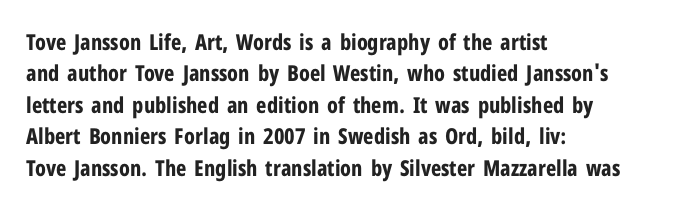
The vertical gap from one line to the next is medium. Bold? Absolutely — the strokes are thick and heavy. Plain, unruled lines of type. The ragged edge is on the right, which tells us the setting is flush left.
